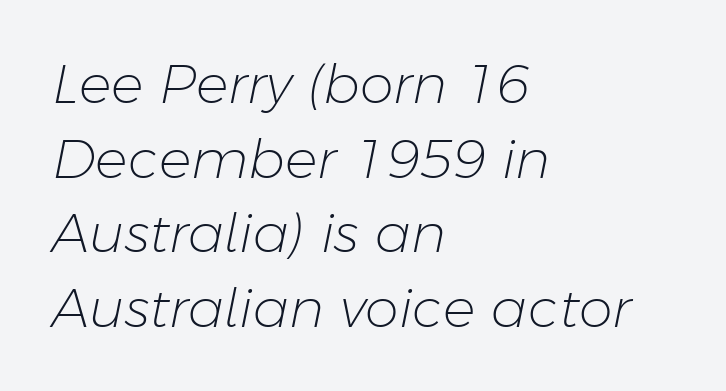
Q: Is the text bold? A: No.
Q: Is the text italic (slanted)? A: Yes, it leans right by about 11 degrees.
Q: Is the text underlined? A: No.
Q: How is the paragraph aligned? A: Left-aligned.
Q: Is the spacing between letters normal or unusually wide? A: Normal.
Q: Is the spacing between lines tight, normal or loose? A: Normal.
Q: Width (condensed, normal, or wide)? A: Normal.
Q: Stroke contrast? A: Low.
Q: x-height? A: Medium.
Q: Monospaced? A: No.
